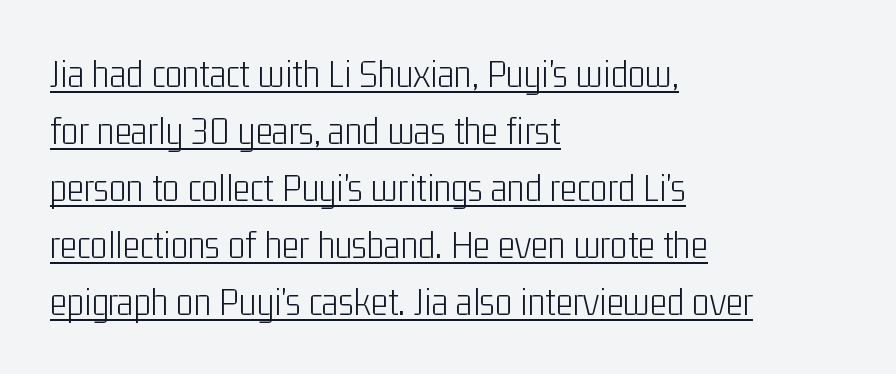
What kind of face is this? One without serifs — a sans. Is this a fixed-width face? No — the glyphs have proportional, varying widths. The characters are drawn with everyday or finer stroke widths. Left-aligned paragraph, ragged on the right.
